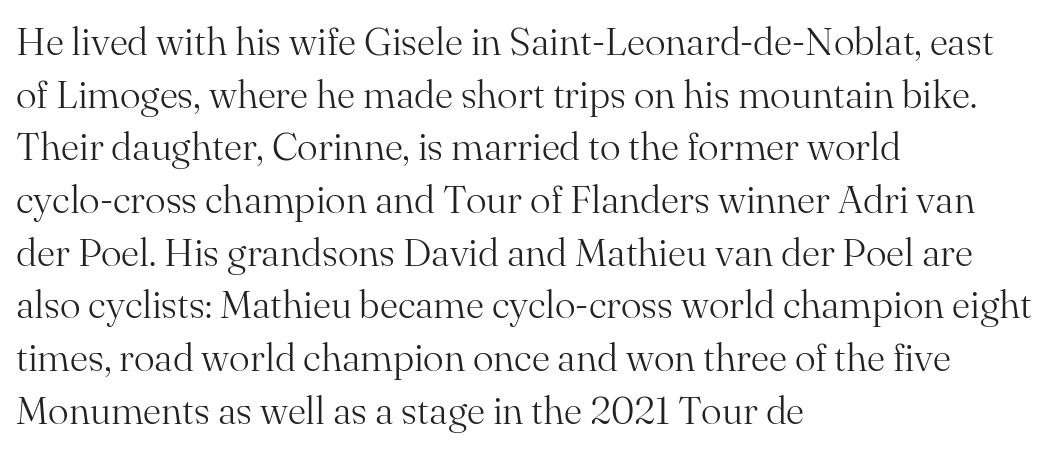
The image shows 39 px light serif type, upright; set left-aligned, normal line spacing (1.35x), normal letter spacing, not underlined; medium stroke contrast and a small x-height.
